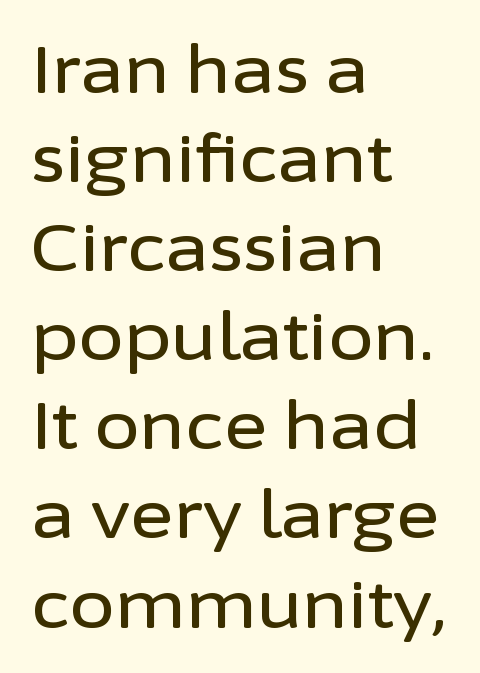
The rendering uses natural spacing where letterforms have individual widths. The passage shown is not underscored anywhere. The designer left line spacing at the default. Note: no serifs on the glyphs. This rendering leaves character spacing at its baseline value. The paragraph has a hard left edge and a soft right edge.
